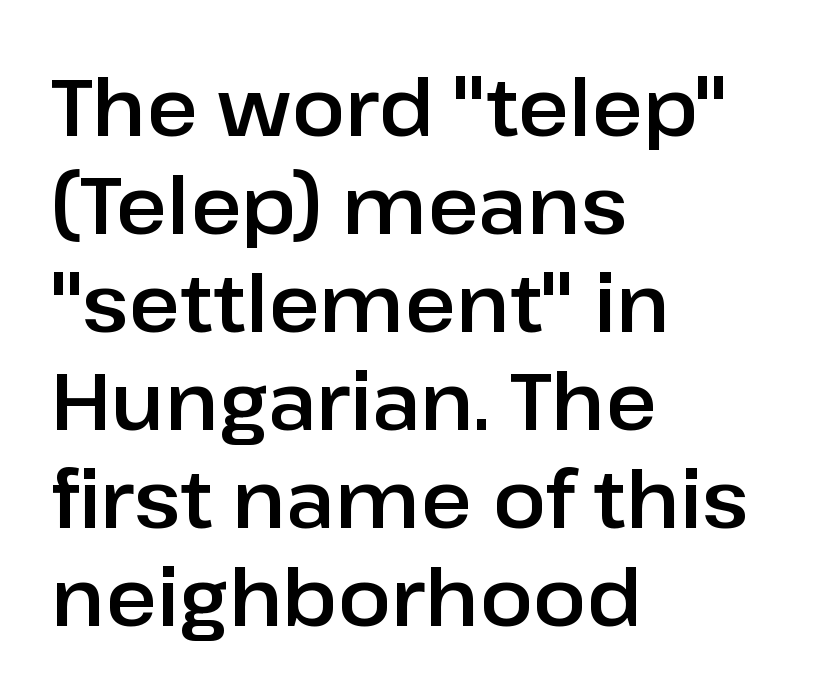
Font category for this specimen: sans-serif. This is roman type, the default non-slanted kind. The letterforms sit shoulder to shoulder at normal distance. Only glyphs here, with clear space below each row. Horizontal alignment here is leftward, the default for most running prose. Think of a printed novel: that variable character pitch is what you see here.
